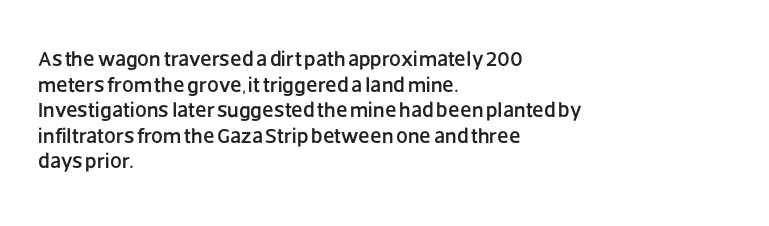
The image shows 21 px text type, upright; set left-aligned, line spacing 1.22x, normal letter spacing, not underlined.
